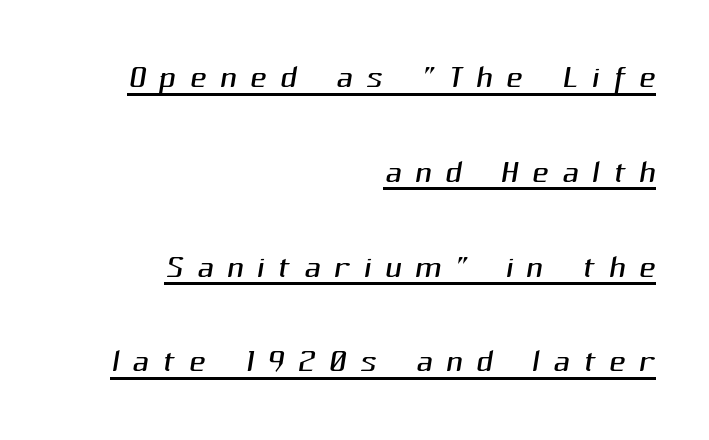
{"serif": "no", "bold": "no", "weight": "light", "width": "normal", "stroke_contrast": "medium", "x_height": "medium", "monospaced": "no", "underline": "yes", "align": "right", "line_spacing": "loose", "line_spacing_ratio": 2.06, "letter_spacing": "wide", "letter_spacing_em": 0.29, "glyph_px": 46}
